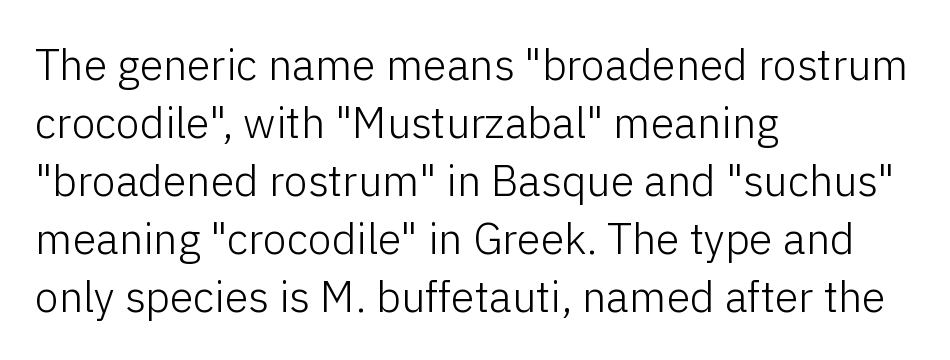
{"serif": "no", "italic": "no", "bold": "no", "weight": "light", "width": "normal", "stroke_contrast": "low", "x_height": "medium", "monospaced": "no", "underline": "no", "align": "left", "line_spacing": "normal", "line_spacing_ratio": 1.35, "letter_spacing": "normal", "letter_spacing_em": 0.0, "glyph_px": 43}
